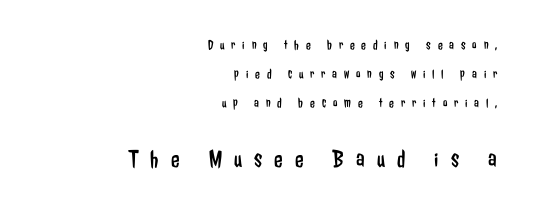
The image shows 25 px text type, upright; set right-aligned, loose line spacing (2.06x), unusually wide letter spacing (+0.49 em), not underlined; the second (bottom) block is 1.79x larger.
